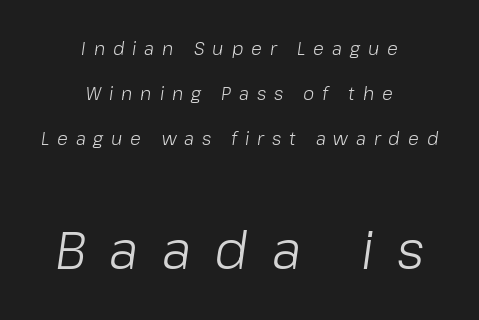
You could not count columns in this text — the font is proportionally spaced. The face looks like a standard text weight, possibly lighter. The passage is arranged like a title page — every line centered. Yep, that's italic — everything's leaning.
